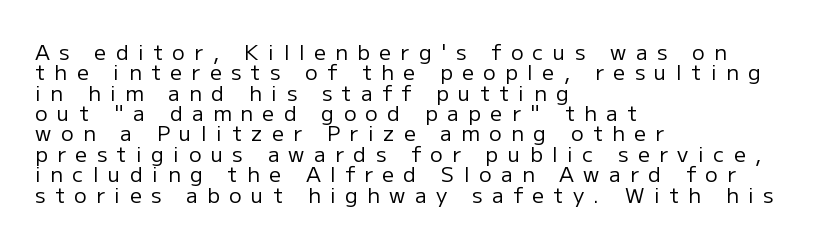
{"italic": "no", "bold": "no", "underline": "no", "align": "left", "line_spacing": "tight", "line_spacing_ratio": 0.97, "letter_spacing": "wide", "letter_spacing_em": 0.45, "glyph_px": 21}
